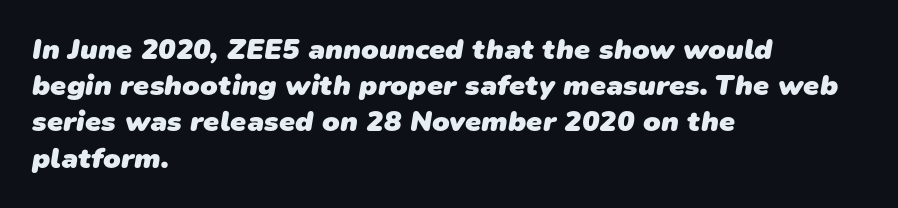
Each glyph is drawn with heavy, bold strokes. Nothing unusual about the tracking: characters are spaced as the font intends. Type style note: lacks serifs. You could not count columns in this text — the font is proportionally spaced.
